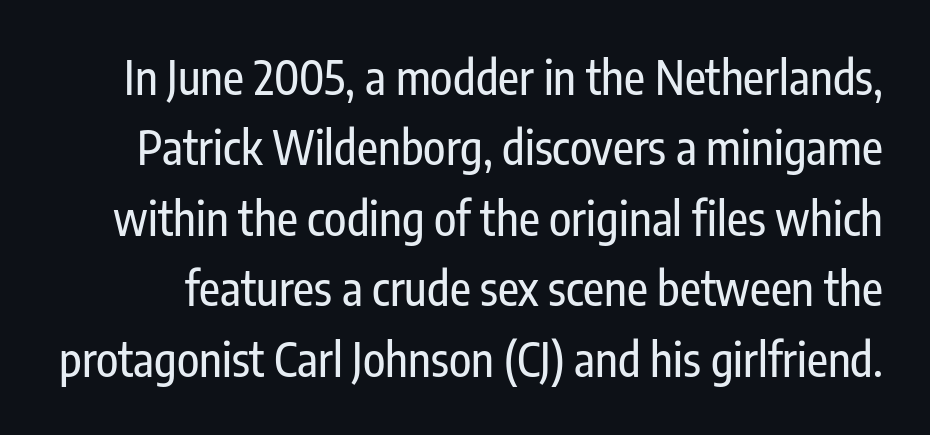
{"serif": "no", "italic": "no", "width": "condensed", "stroke_contrast": "low", "x_height": "medium", "monospaced": "no", "underline": "no", "line_spacing": "normal", "line_spacing_ratio": 1.53, "letter_spacing": "normal", "letter_spacing_em": 0.0, "glyph_px": 46}
